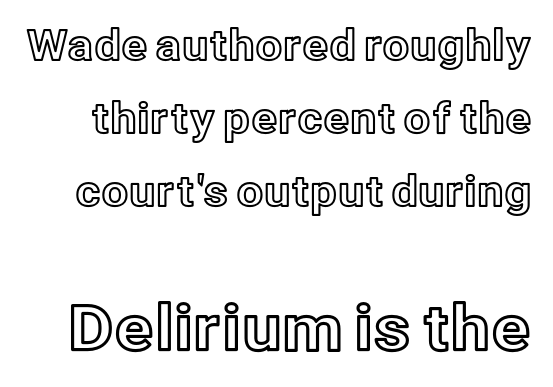
{"italic": "no", "width": "normal", "x_height": "medium", "monospaced": "no", "underline": "no", "line_spacing_ratio": 1.74, "letter_spacing": "normal", "letter_spacing_em": 0.0, "larger_block": "second", "size_ratio": 1.5, "glyph_px": 63}
